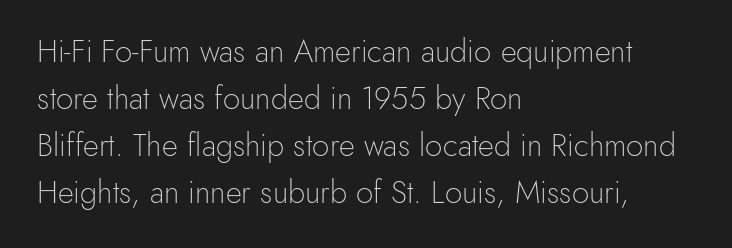
These glyphs show unthickened strokes, regular width or finer. Check where the strokes stop: nothing finishes them off — pure sans. The space between consecutive lines is moderate. Any mark beneath the type? The region is blank. Is the letter spacing exaggerated? No — it looks like the ordinary default. The typography opts for an upright posture over an oblique one.
